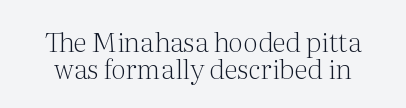
{"italic": "no", "bold": "no", "underline": "no", "line_spacing": "tight", "line_spacing_ratio": 1.0, "letter_spacing": "normal", "letter_spacing_em": 0.0, "glyph_px": 27}
